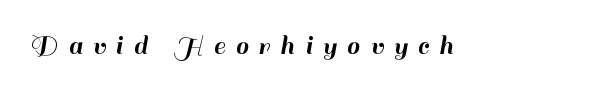
The image shows 29 px sans-serif type; set unusually wide letter spacing (+0.36 em), not underlined; high stroke contrast and a small x-height.
